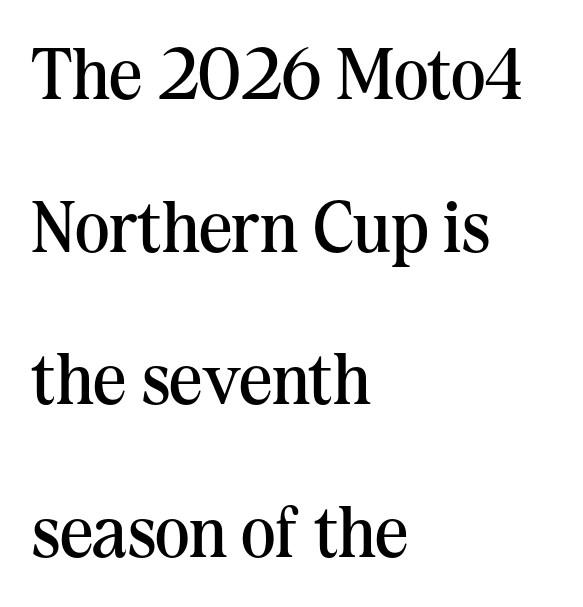
Q: Is the text bold? A: No.
Q: Is the text italic (slanted)? A: No, it is upright.
Q: Is the typeface a serif or a sans-serif typeface? A: Serif.
Q: Is the text underlined? A: No.
Q: How is the paragraph aligned? A: Left-aligned.
Q: Is the spacing between letters normal or unusually wide? A: Normal.
Q: Is the spacing between lines tight, normal or loose? A: Loose.
Q: Width (condensed, normal, or wide)? A: Normal.
Q: Stroke contrast? A: Medium.
Q: x-height? A: Medium.
Q: Monospaced? A: No.
